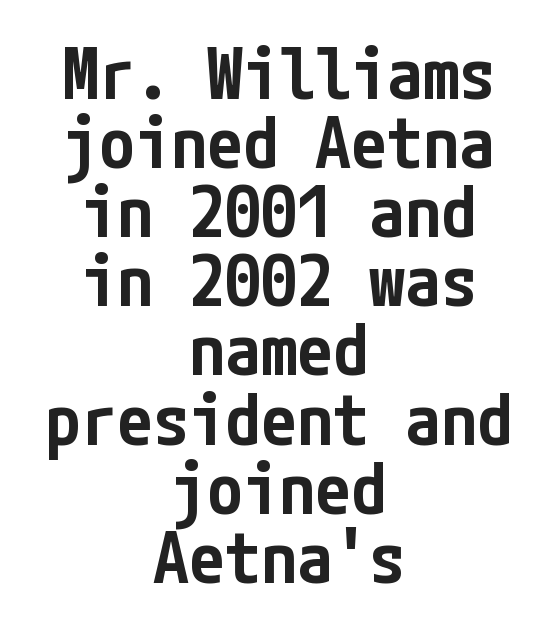
The rendering uses a semibold face; strokes are thickened but not to full bold. Standard letterfit; no display-style spreading of the glyphs. To sum up the face: it is a sans, with no serifs. In CSS terms this would be text-align: center. Posture: vertical.
